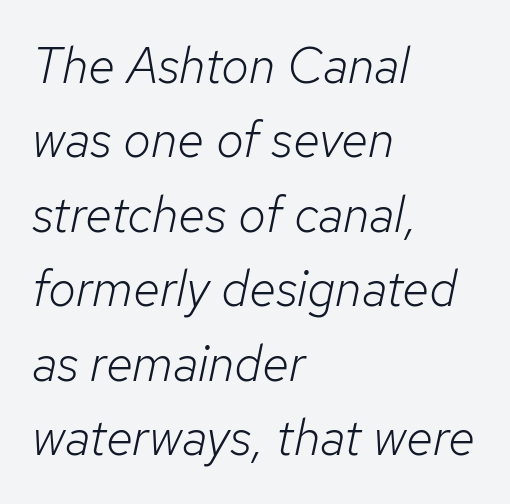
{"italic": "yes", "lean": "right", "slant_degrees": 12, "bold": "no", "weight": "light", "width": "normal", "stroke_contrast": "low", "x_height": "medium", "monospaced": "no", "underline": "no", "align": "left", "line_spacing": "normal", "line_spacing_ratio": 1.49, "letter_spacing": "normal", "letter_spacing_em": 0.0, "glyph_px": 50}
